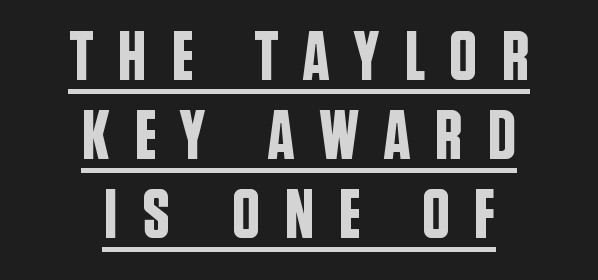
{"serif": "no", "italic": "no", "width": "condensed", "stroke_contrast": "low", "x_height": "large", "monospaced": "no", "underline": "yes", "align": "center", "line_spacing": "tight", "line_spacing_ratio": 1.13, "letter_spacing": "wide", "letter_spacing_em": 0.34, "glyph_px": 70}
